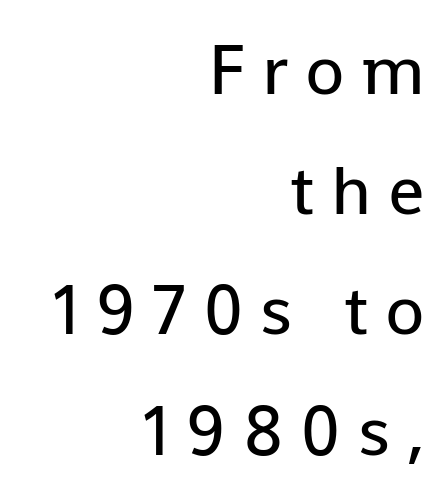
{"serif": "no", "italic": "no", "bold": "no", "weight": "regular", "width": "normal", "stroke_contrast": "low", "x_height": "medium", "monospaced": "no", "underline": "no", "align": "right", "line_spacing": "normal", "line_spacing_ratio": 1.67, "letter_spacing": "wide", "letter_spacing_em": 0.23, "glyph_px": 72}
